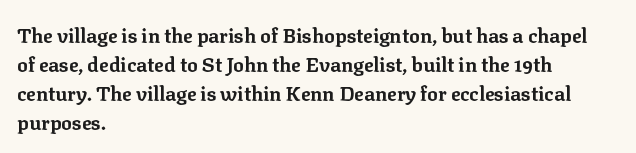
{"italic": "no", "bold": "yes", "underline": "no", "align": "left", "line_spacing": "normal", "line_spacing_ratio": 1.45, "letter_spacing": "normal", "letter_spacing_em": 0.0, "glyph_px": 20}
